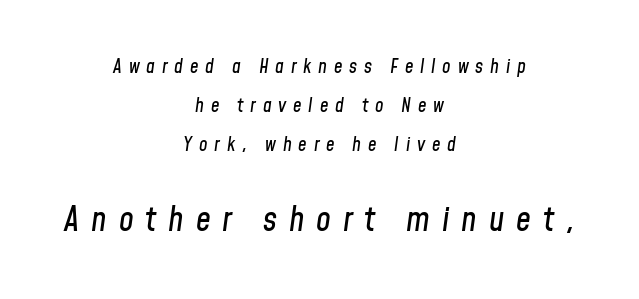
Q: Is the text italic (slanted)? A: Yes, it leans right by about 8 degrees.
Q: Is the text underlined? A: No.
Q: How is the paragraph aligned? A: Centered.
Q: Is the spacing between letters normal or unusually wide? A: Unusually wide.
Q: Is the spacing between lines tight, normal or loose? A: Loose.
Q: Which block of text is set in a larger size, the first (top) or the second (bottom)? A: The second (bottom) one.
Q: Width (condensed, normal, or wide)? A: Condensed.
Q: Stroke contrast? A: Low.
Q: x-height? A: Medium.
Q: Monospaced? A: No.
